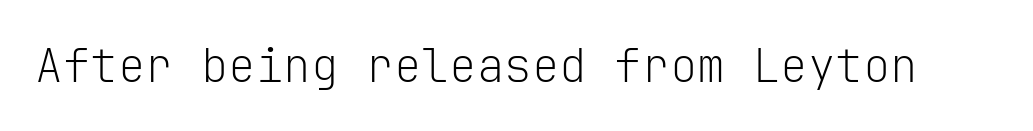
Q: Is the text bold? A: No.
Q: Is the text italic (slanted)? A: No, it is upright.
Q: Is the typeface a serif or a sans-serif typeface? A: Sans-serif.
Q: Is the text underlined? A: No.
Q: Is the spacing between letters normal or unusually wide? A: Normal.
Q: Width (condensed, normal, or wide)? A: Normal.
Q: Stroke contrast? A: Low.
Q: x-height? A: Medium.
Q: Monospaced? A: Yes.
